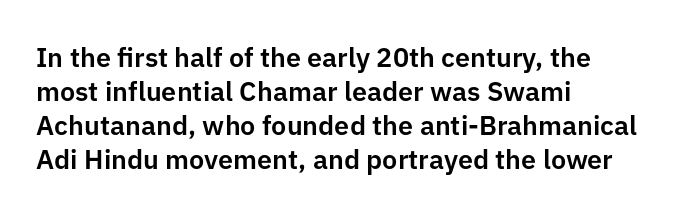
This sample uses plain, unmodified letter spacing. The setting favours the left margin, as ordinary paragraphs usually do. Does the lettering tilt? It doesn't — this is upright. Is there much room between lines? A standard amount, neither cramped nor airy.
